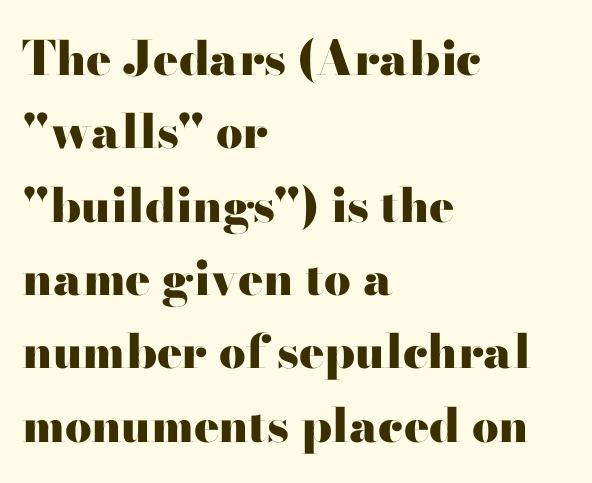
Q: Is the text bold? A: Yes.
Q: Is the text italic (slanted)? A: No, it is upright.
Q: Is the typeface a serif or a sans-serif typeface? A: Serif.
Q: Is the text underlined? A: No.
Q: How is the paragraph aligned? A: Left-aligned.
Q: Is the spacing between letters normal or unusually wide? A: Normal.
Q: Is the spacing between lines tight, normal or loose? A: Normal.
Q: Width (condensed, normal, or wide)? A: Wide.
Q: Stroke contrast? A: High.
Q: x-height? A: Small.
Q: Monospaced? A: No.
